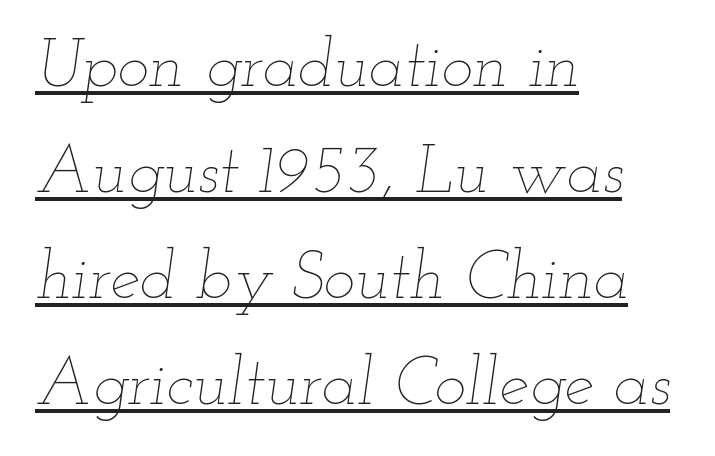
Think standard paragraph weight, or any step lighter than that. The compositor pushed each line to the left boundary. Emphasis-style slanted type is in use. The passage shown is underscored from start to finish. What stands out about the letter spacing? Nothing — it is the standard amount.
